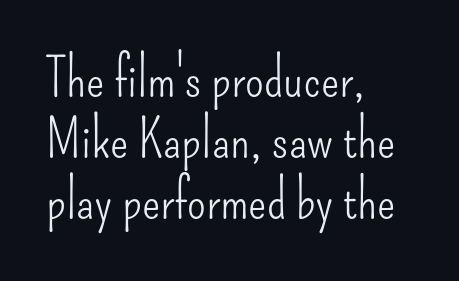
{"serif": "no", "italic": "no", "bold": "no", "weight": "light", "width": "condensed", "stroke_contrast": "low", "x_height": "small", "monospaced": "no", "underline": "no", "align": "left", "line_spacing": "tight", "line_spacing_ratio": 1.13, "letter_spacing": "normal", "letter_spacing_em": 0.0, "glyph_px": 54}
